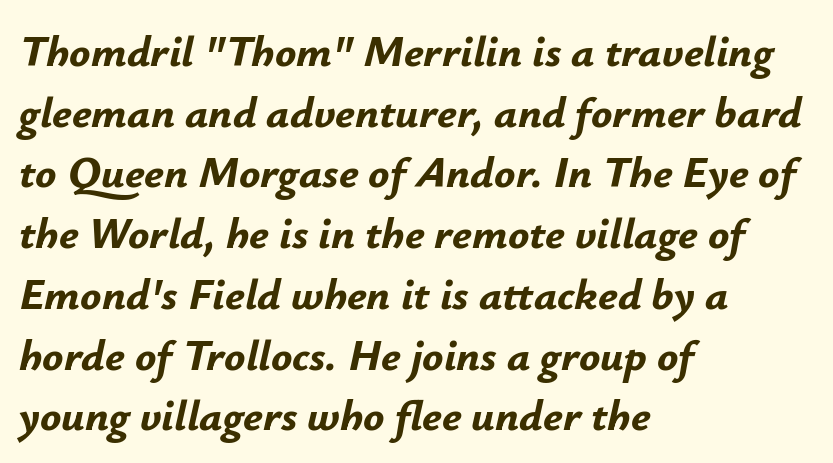
Q: Is the text bold? A: Yes.
Q: Is the text italic (slanted)? A: Yes, it leans right by about 12 degrees.
Q: Is the text underlined? A: No.
Q: How is the paragraph aligned? A: Left-aligned.
Q: Is the spacing between letters normal or unusually wide? A: Normal.
Q: Is the spacing between lines tight, normal or loose? A: Normal.
Q: Width (condensed, normal, or wide)? A: Normal.
Q: Stroke contrast? A: Low.
Q: x-height? A: Small.
Q: Monospaced? A: No.
